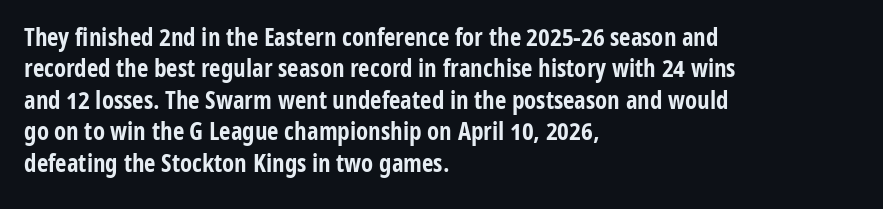
{"italic": "no", "bold": "yes", "underline": "no", "align": "left", "line_spacing": "normal", "line_spacing_ratio": 1.26, "letter_spacing": "normal", "letter_spacing_em": 0.0, "glyph_px": 25}
